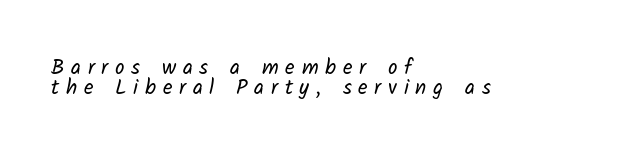
Heft: none added — not bold. Quick note: underline off. The paragraph has a hard left edge and a soft right edge. Display-style spreading of the glyphs; the letterfit is very open. The passage shown stacks its lines with hardly any gap.
